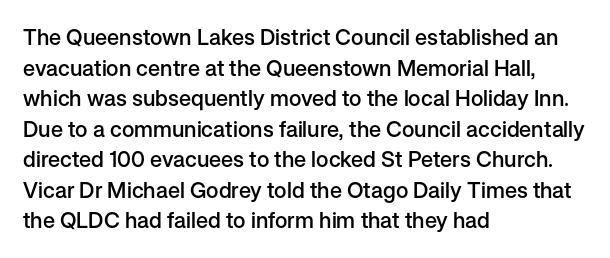
Q: Is the text bold? A: Semi-bold.
Q: Is the text italic (slanted)? A: No, it is upright.
Q: Is the text underlined? A: No.
Q: How is the paragraph aligned? A: Left-aligned.
Q: Is the spacing between letters normal or unusually wide? A: Normal.
Q: Is the spacing between lines tight, normal or loose? A: Normal.
